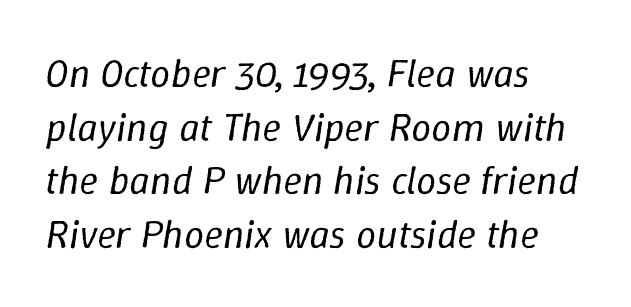
{"italic": "yes", "lean": "right", "slant_degrees": 9, "bold": "no", "weight": "regular", "width": "normal", "stroke_contrast": "low", "x_height": "medium", "monospaced": "no", "underline": "no", "align": "left", "line_spacing": "normal", "line_spacing_ratio": 1.34, "letter_spacing": "normal", "letter_spacing_em": 0.0, "glyph_px": 40}
